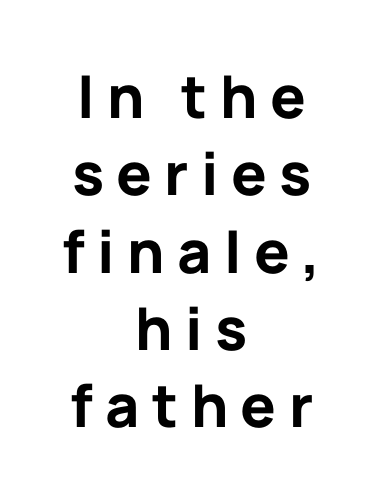
Only glyphs here, with clear space below each row. You'd pick this weight for a headline — it's a proper bold. Spacing between characters has been opened up far beyond the box default. Note the varied advance widths — an 'i' is clearly narrower than an 'm'.
